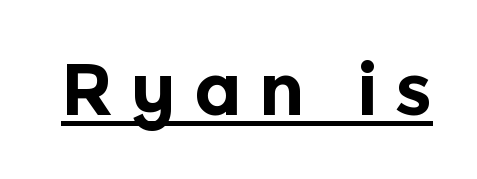
The image shows 72 px bold sans-serif type, upright; set unusually wide letter spacing (+0.23 em), underlined; a medium x-height.
